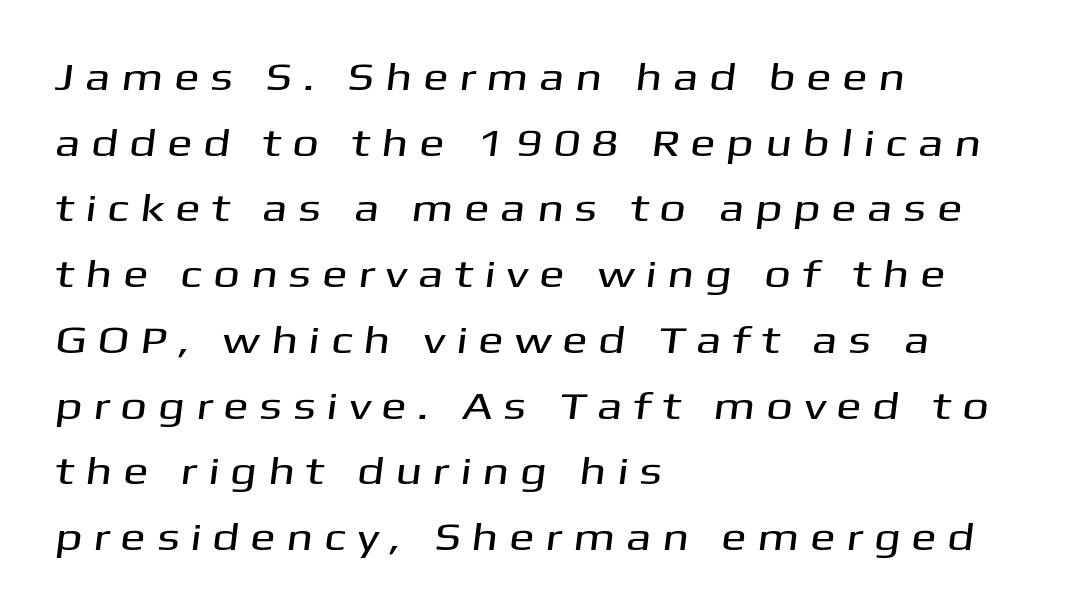
The image shows 38 px wide sans-serif type; set left-aligned, line spacing 1.73x, unusually wide letter spacing (+0.28 em), not underlined; medium stroke contrast and a medium x-height.
